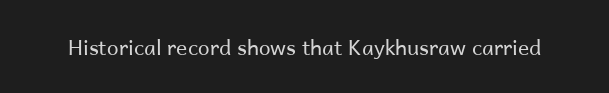
{"italic": "no", "bold": "no", "underline": "no", "letter_spacing": "normal", "letter_spacing_em": 0.0, "glyph_px": 21}
